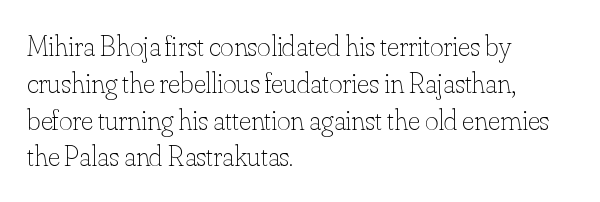
The image shows 29 px thin type, upright; set left-aligned, normal line spacing (1.27x), normal letter spacing, not underlined; low stroke contrast and a small x-height.
